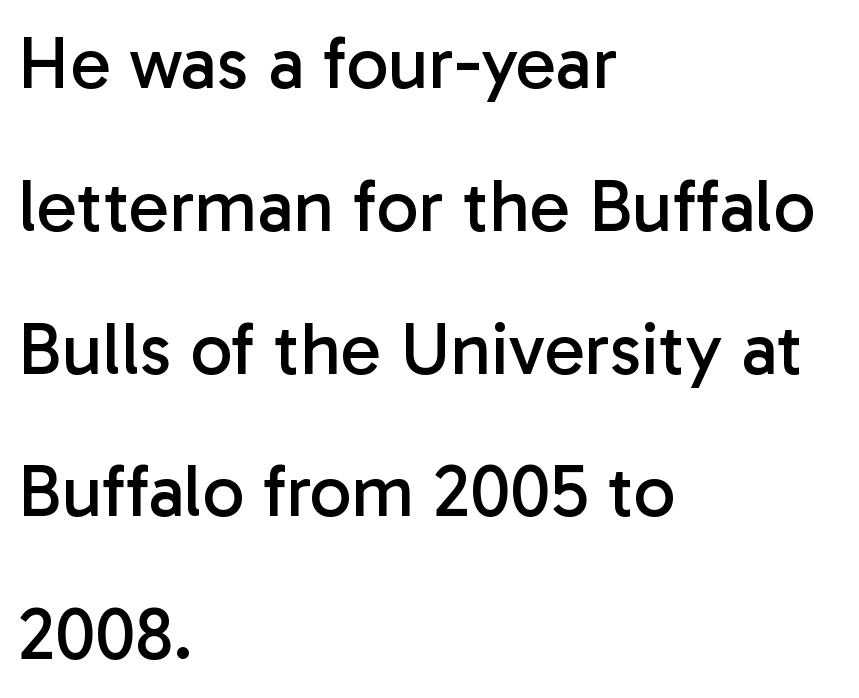
Where is the straight margin? On the left. Look at the bottom of the vertical strokes: they stop flat, with no serifs. The baseline area is clear. This is not heavy type; no bold has been used. The lettering stays uniformly vertical, giving the passage a roman look.
